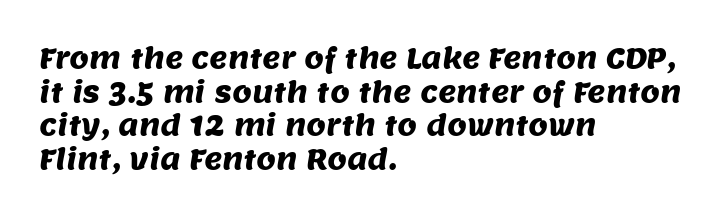
Q: Is the typeface a serif or a sans-serif typeface? A: Sans-serif.
Q: Is the text underlined? A: No.
Q: How is the paragraph aligned? A: Left-aligned.
Q: Is the spacing between letters normal or unusually wide? A: Normal.
Q: Width (condensed, normal, or wide)? A: Normal.
Q: Stroke contrast? A: Medium.
Q: x-height? A: Large.
Q: Monospaced? A: No.
